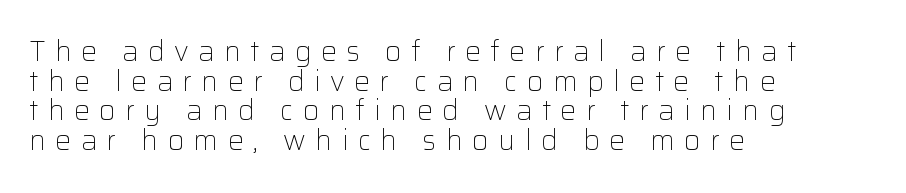
The image shows 28 px light sans-serif type, upright; set left-aligned, tight line spacing (1.06x), unusually wide letter spacing (+0.34 em), not underlined; low stroke contrast and a medium x-height.
